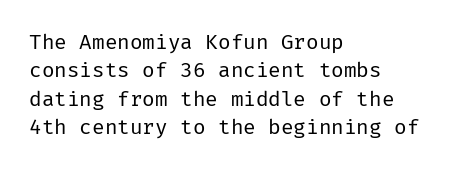
The image shows 21 px text type, upright; set left-aligned, normal line spacing (1.35x), normal letter spacing, not underlined.
